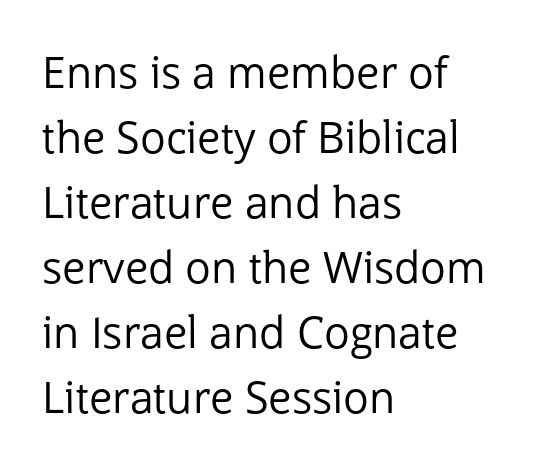
The image shows 43 px regular-weight sans-serif type, upright; set left-aligned, normal line spacing (1.51x), normal letter spacing, not underlined; low stroke contrast and a medium x-height.
